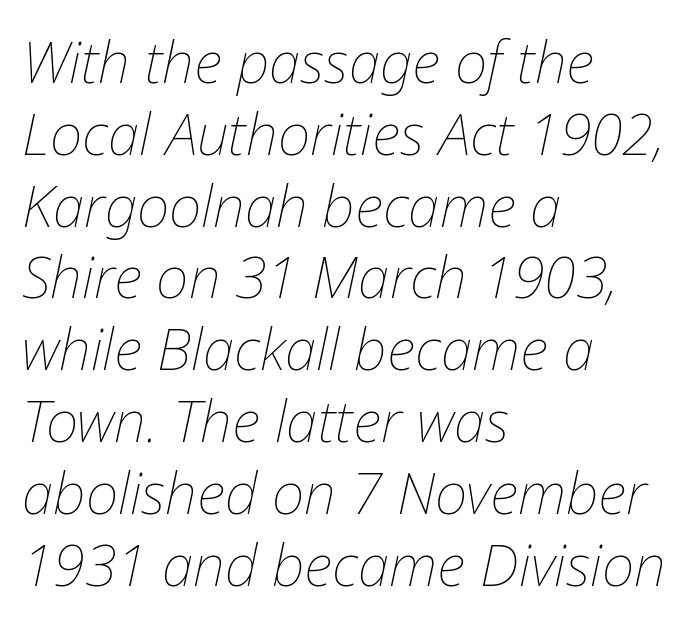
Q: Is the text bold? A: No.
Q: Is the text italic (slanted)? A: Yes, it leans right by about 12 degrees.
Q: Is the text underlined? A: No.
Q: How is the paragraph aligned? A: Left-aligned.
Q: Is the spacing between letters normal or unusually wide? A: Normal.
Q: Is the spacing between lines tight, normal or loose? A: Normal.
Q: Width (condensed, normal, or wide)? A: Normal.
Q: Stroke contrast? A: Low.
Q: x-height? A: Medium.
Q: Monospaced? A: No.
